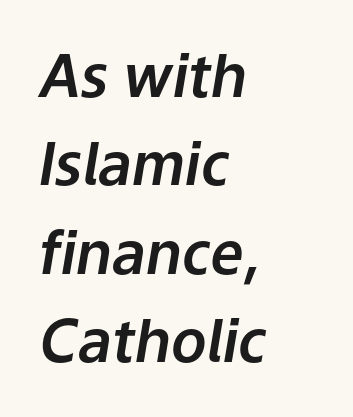
Q: Is the text italic (slanted)? A: Yes, it leans right by about 9 degrees.
Q: Is the text underlined? A: No.
Q: How is the paragraph aligned? A: Left-aligned.
Q: Is the spacing between letters normal or unusually wide? A: Normal.
Q: Is the spacing between lines tight, normal or loose? A: Normal.
Q: Width (condensed, normal, or wide)? A: Normal.
Q: Stroke contrast? A: Low.
Q: x-height? A: Medium.
Q: Monospaced? A: No.
